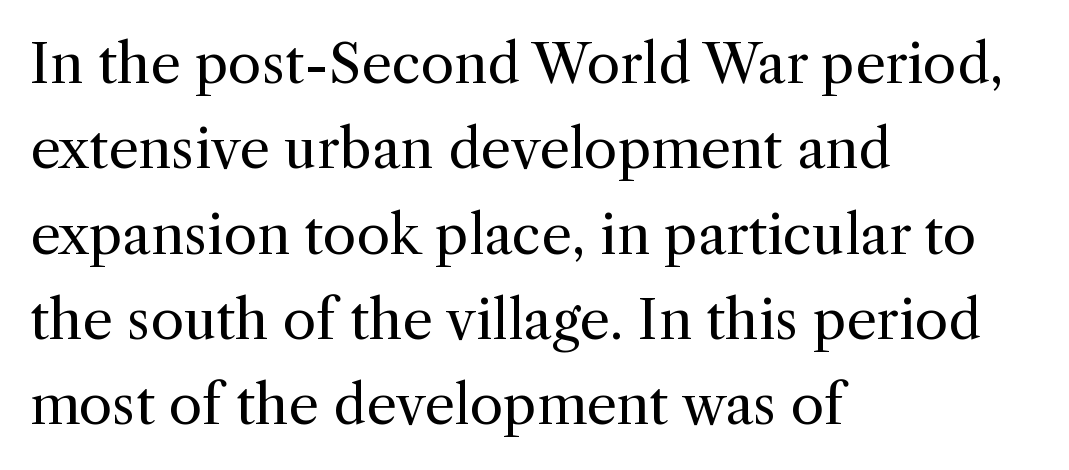
This sample uses plain, unmodified letter spacing. Spacing verdict: proportional, widths tailored to each character. The strokes are not fattened; the text isn't bold. The type family on display is of the serif kind. Summary of vertical rhythm: regular, with standard interline spacing. The lettering holds an erect, upright posture throughout.
